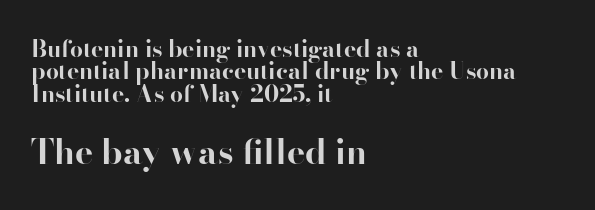
{"serif": "yes", "italic": "no", "bold": "yes", "weight": "bold", "width": "normal", "stroke_contrast": "high", "x_height": "small", "monospaced": "no", "underline": "no", "align": "left", "line_spacing": "tight", "line_spacing_ratio": 0.97, "letter_spacing": "normal", "letter_spacing_em": 0.0, "larger_block": "second", "size_ratio": 1.48, "glyph_px": 34}
